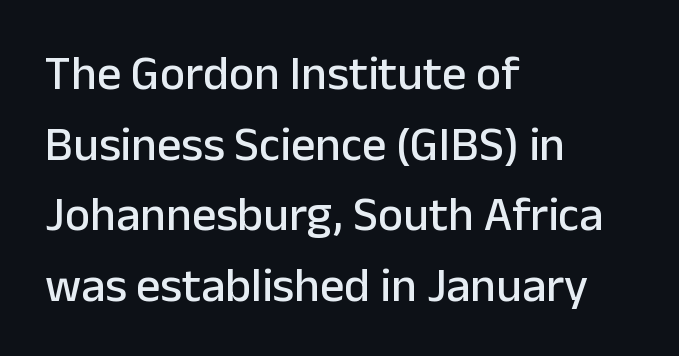
The image shows 48 px sans-serif type, upright; set left-aligned, normal line spacing (1.47x), normal letter spacing, not underlined; low stroke contrast and a medium x-height.
